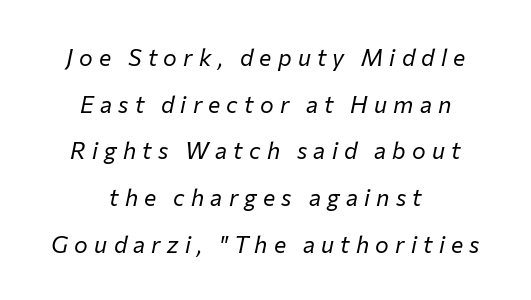
{"italic": "yes", "lean": "right", "slant_degrees": 12, "bold": "no", "underline": "no", "align": "center", "line_spacing": "loose", "line_spacing_ratio": 2.03, "letter_spacing": "wide", "letter_spacing_em": 0.27, "glyph_px": 23}
